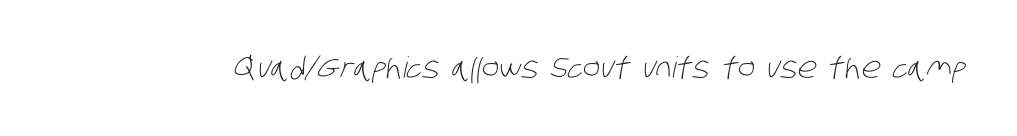
Nothing sits at the stroke ends, so this counts as sans-serif. Proportional: the letters do not fall into vertical columns. Glyph-to-glyph distance matches everyday printed text. The typeface has the unassuming heft of standard copy or less. The baseline area is clear.
